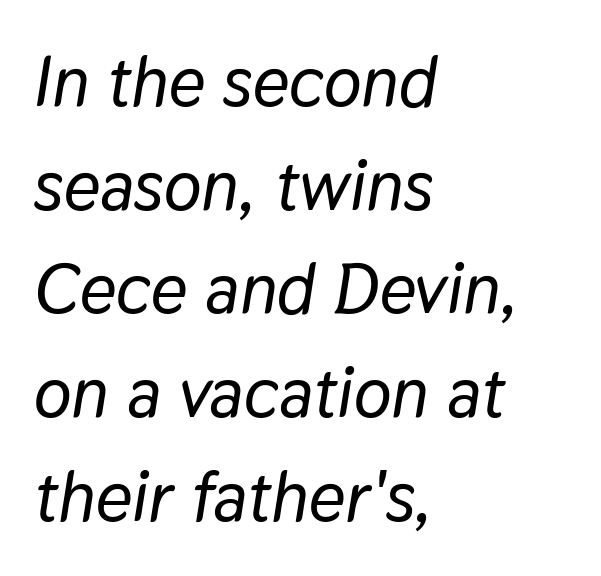
Q: Is the text italic (slanted)? A: Yes, it leans right by about 9 degrees.
Q: Is the text underlined? A: No.
Q: How is the paragraph aligned? A: Left-aligned.
Q: Is the spacing between letters normal or unusually wide? A: Normal.
Q: Is the spacing between lines tight, normal or loose? A: Normal.
Q: Width (condensed, normal, or wide)? A: Normal.
Q: Stroke contrast? A: Low.
Q: x-height? A: Medium.
Q: Monospaced? A: No.
